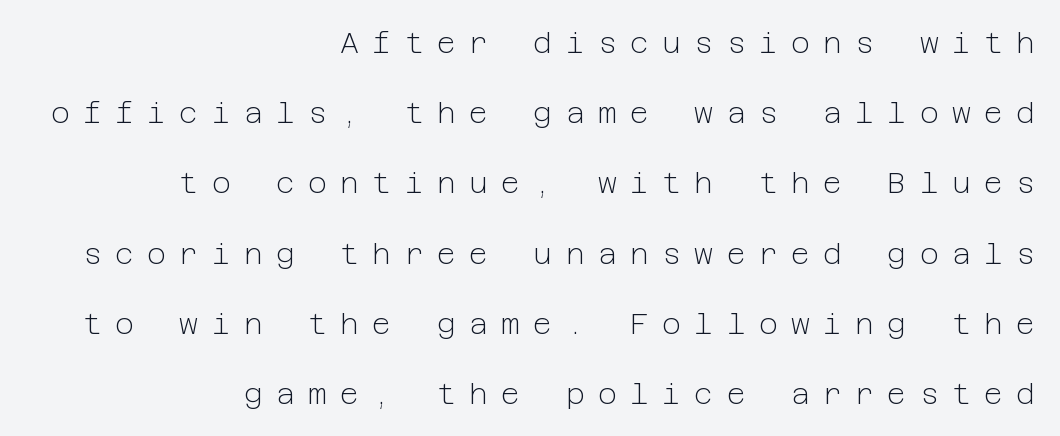
Q: Is the text bold? A: No.
Q: Is the text italic (slanted)? A: No, it is upright.
Q: Is the typeface a serif or a sans-serif typeface? A: Sans-serif.
Q: Is the text underlined? A: No.
Q: How is the paragraph aligned? A: Right-aligned.
Q: Is the spacing between letters normal or unusually wide? A: Unusually wide.
Q: Is the spacing between lines tight, normal or loose? A: Loose.
Q: Width (condensed, normal, or wide)? A: Normal.
Q: Stroke contrast? A: Low.
Q: x-height? A: Medium.
